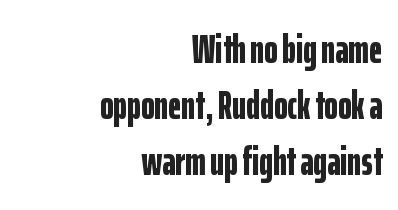
Typographically, this falls in the sans-serif category. Do the letters lean? They stand straight. This sample keeps an unexceptional amount of space between lines. The specimen omits any rule beneath the text block's lines. Is the type bold? Yes — the strokes are clearly thick and heavy. The passage shown is typed in a proportional face where columns would drift.
